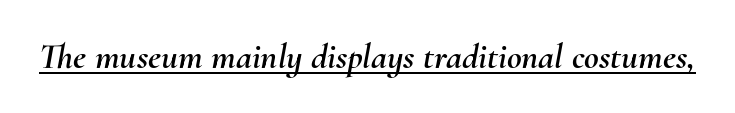
{"italic": "yes", "lean": "right", "slant_degrees": 10, "width": "normal", "stroke_contrast": "medium", "x_height": "small", "monospaced": "no", "underline": "yes", "letter_spacing": "normal", "letter_spacing_em": 0.0, "glyph_px": 36}
